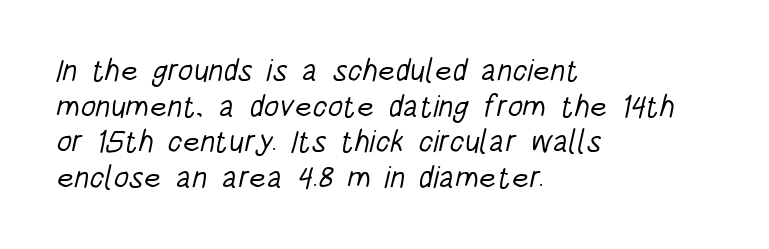
Q: Is the text bold? A: No.
Q: Is the typeface a serif or a sans-serif typeface? A: Sans-serif.
Q: Is the text underlined? A: No.
Q: How is the paragraph aligned? A: Left-aligned.
Q: Is the spacing between letters normal or unusually wide? A: Normal.
Q: Is the spacing between lines tight, normal or loose? A: Tight.
Q: Width (condensed, normal, or wide)? A: Condensed.
Q: Stroke contrast? A: Low.
Q: x-height? A: Large.
Q: Monospaced? A: No.
